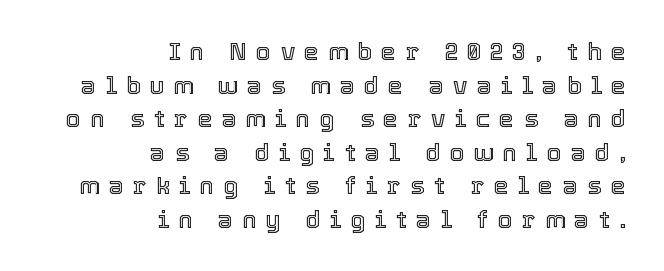
Q: Is the text italic (slanted)? A: No, it is upright.
Q: Is the text underlined? A: No.
Q: How is the paragraph aligned? A: Right-aligned.
Q: Is the spacing between letters normal or unusually wide? A: Unusually wide.
Q: Is the spacing between lines tight, normal or loose? A: Normal.
